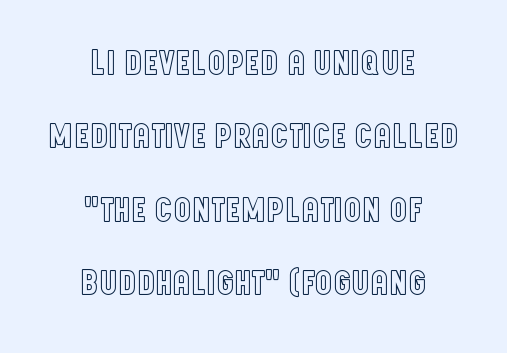
Q: Is the text italic (slanted)? A: No, it is upright.
Q: Is the text underlined? A: No.
Q: How is the paragraph aligned? A: Centered.
Q: Is the spacing between letters normal or unusually wide? A: Normal.
Q: Is the spacing between lines tight, normal or loose? A: Loose.
Q: Width (condensed, normal, or wide)? A: Condensed.
Q: x-height? A: Large.
Q: Monospaced? A: No.
